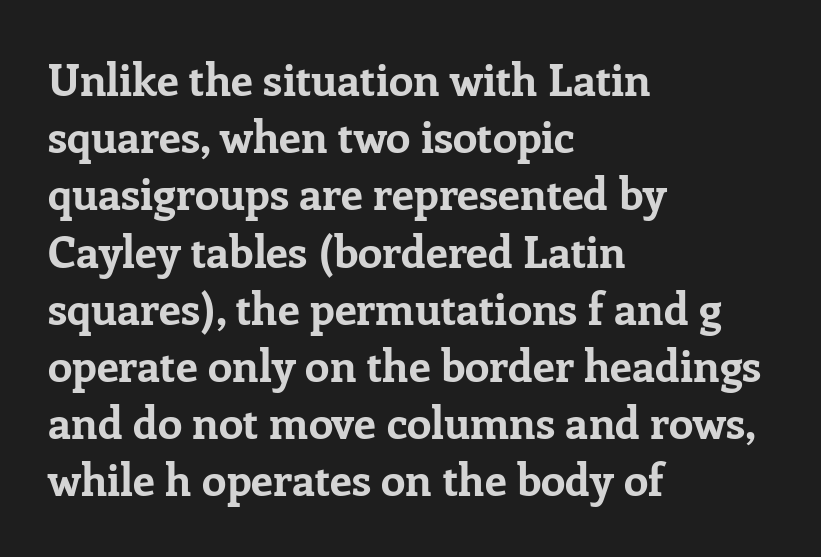
{"serif": "yes", "italic": "no", "bold": "yes", "weight": "bold", "width": "normal", "stroke_contrast": "low", "x_height": "medium", "monospaced": "no", "underline": "no", "align": "left", "line_spacing": "normal", "line_spacing_ratio": 1.3, "letter_spacing": "normal", "letter_spacing_em": 0.0, "glyph_px": 44}
